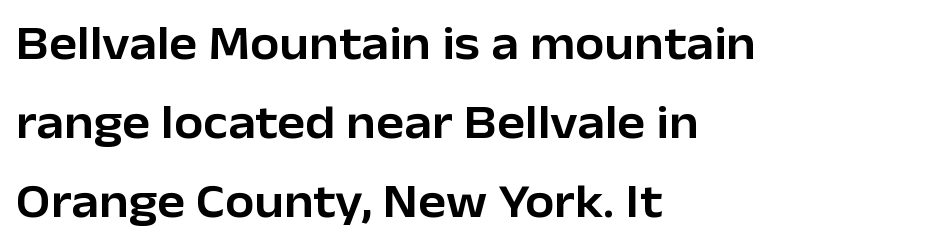
{"serif": "no", "italic": "no", "width": "normal", "stroke_contrast": "low", "x_height": "medium", "monospaced": "no", "underline": "no", "align": "left", "line_spacing": "normal", "line_spacing_ratio": 1.68, "letter_spacing": "normal", "letter_spacing_em": 0.0, "glyph_px": 47}
